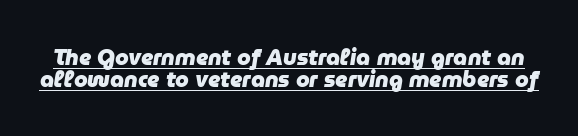
Heavy, bold letterforms. Yep, that's italic — everything's leaning. The words here are underlined. There is no visible air inserted between adjacent glyphs. Quick note: interline space is minimal.
